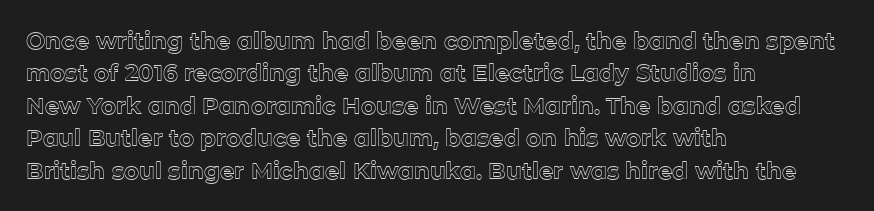
{"italic": "no", "underline": "no", "align": "left", "line_spacing": "normal", "line_spacing_ratio": 1.41, "letter_spacing": "normal", "letter_spacing_em": 0.0, "glyph_px": 23}
